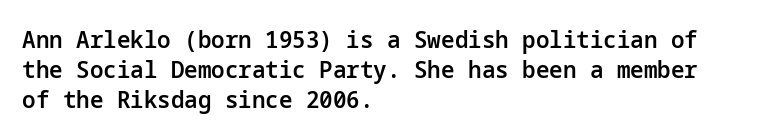
Unmarked baselines from the first word to the last. The leading is moderate, giving the passage an even texture. A bit beefed up — I'd call it semibold rather than bold. Horizontal alignment here is leftward, the default for most running prose. Style check: upright. Honestly, the letter spacing is just normal — you wouldn't notice it.
